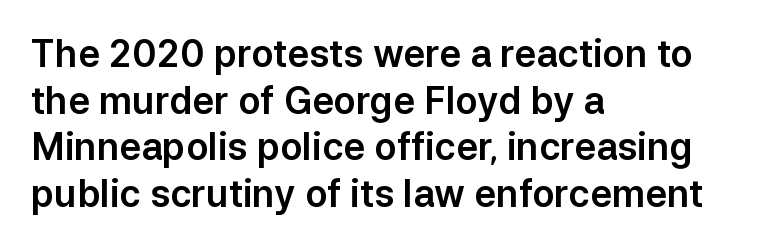
The image shows 37 px sans-serif type, upright; set left-aligned, normal line spacing (1.26x), normal letter spacing, not underlined; low stroke contrast and a medium x-height.
